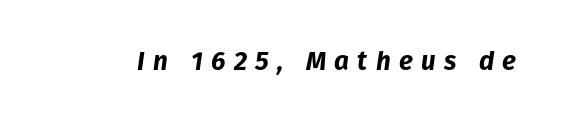
{"italic": "yes", "lean": "right", "slant_degrees": 8, "bold": "yes", "underline": "no", "letter_spacing": "wide", "letter_spacing_em": 0.32, "glyph_px": 26}
